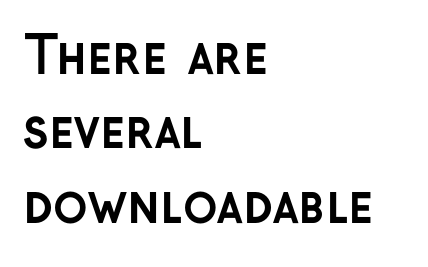
One-word summary of the alignment: left. You'd pick this weight for a headline — it's a proper bold. The designer left line spacing at the default. You could not count columns in this text — the font is proportionally spaced. Font category for this specimen: sans-serif. The space beneath each line is pristine and unruled.
